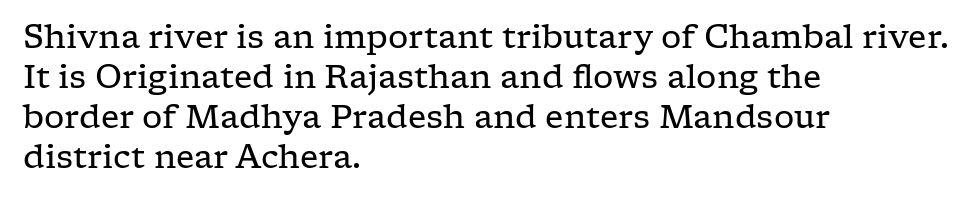
{"serif": "yes", "italic": "no", "bold": "no", "weight": "regular", "width": "wide", "stroke_contrast": "low", "x_height": "medium", "monospaced": "no", "underline": "no", "align": "left", "line_spacing": "normal", "line_spacing_ratio": 1.25, "letter_spacing": "normal", "letter_spacing_em": 0.0, "glyph_px": 32}
